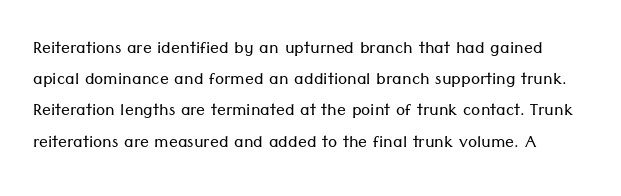
Q: Is the text bold? A: No.
Q: Is the text italic (slanted)? A: No, it is upright.
Q: Is the text underlined? A: No.
Q: Is the spacing between letters normal or unusually wide? A: Normal.
Q: Is the spacing between lines tight, normal or loose? A: Normal.
